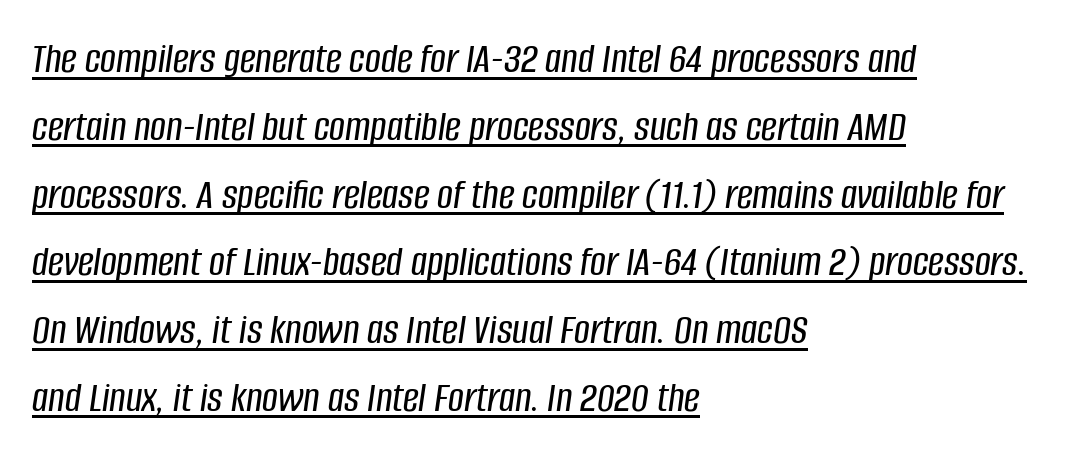
{"italic": "yes", "lean": "right", "slant_degrees": 8, "width": "condensed", "stroke_contrast": "low", "x_height": "large", "monospaced": "no", "underline": "yes", "align": "left", "line_spacing": "normal", "line_spacing_ratio": 1.54, "letter_spacing": "normal", "letter_spacing_em": 0.0, "glyph_px": 44}
